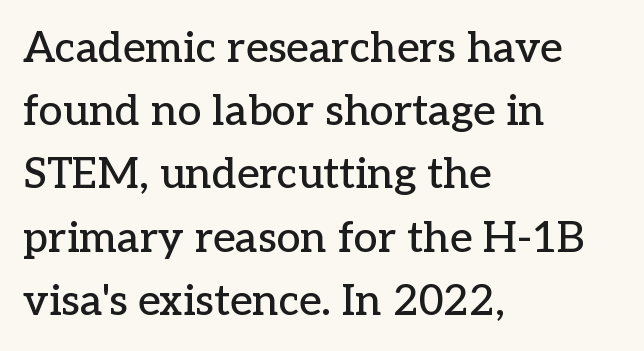
Spacing between characters is what you'd get straight out of the box. This is roman type, the default non-slanted kind. The designer went with a serif here, giving each stem small feet. The designer left line spacing at the default. Varying glyph widths throughout — classic text-font behaviour. Underlining? Definitely not there.
